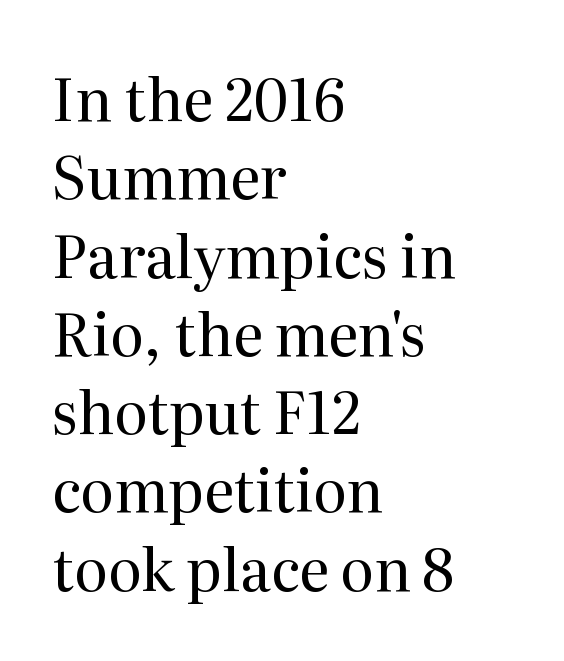
The image shows 58 px regular-weight serif type, upright; set left-aligned, normal line spacing (1.35x), normal letter spacing, not underlined; medium stroke contrast and a medium x-height.
